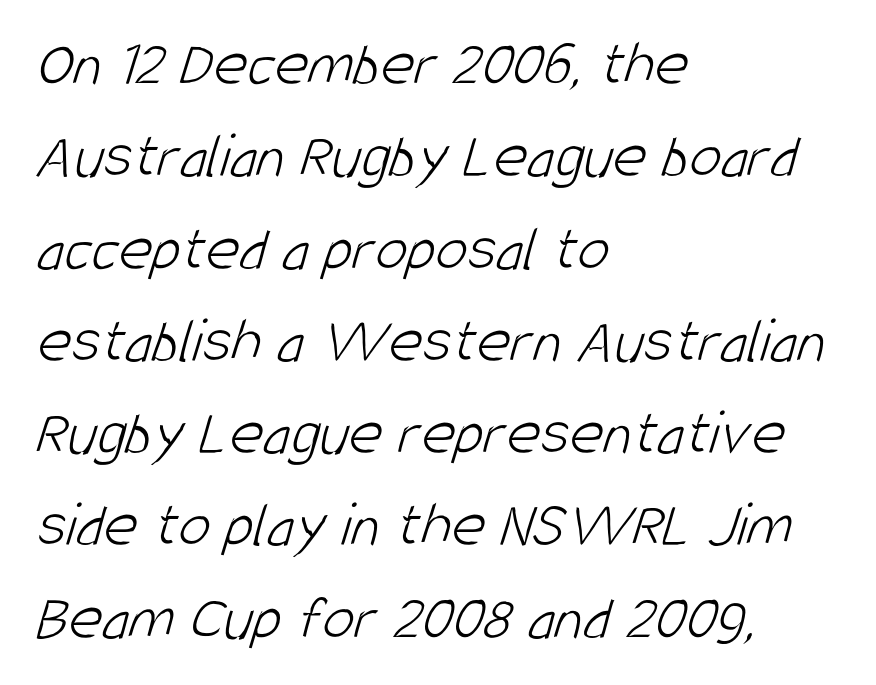
The image shows 65 px light, condensed sans-serif type; set left-aligned, normal line spacing (1.42x), normal letter spacing, not underlined; low stroke contrast and a large x-height.
